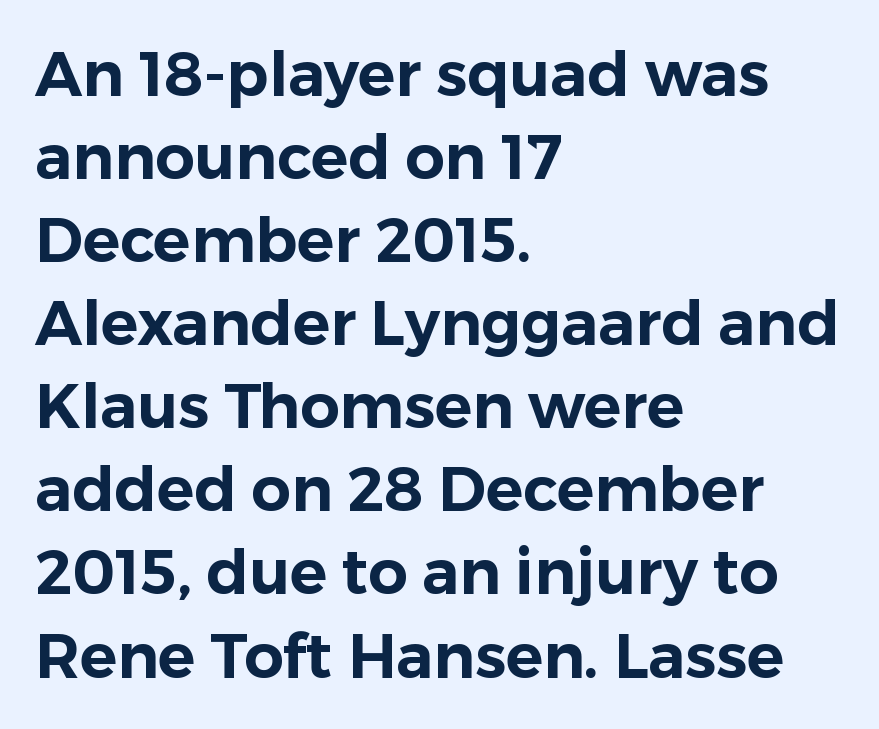
Q: Is the text italic (slanted)? A: No, it is upright.
Q: Is the typeface a serif or a sans-serif typeface? A: Sans-serif.
Q: Is the text underlined? A: No.
Q: How is the paragraph aligned? A: Left-aligned.
Q: Is the spacing between letters normal or unusually wide? A: Normal.
Q: Is the spacing between lines tight, normal or loose? A: Normal.
Q: Width (condensed, normal, or wide)? A: Normal.
Q: Stroke contrast? A: Low.
Q: x-height? A: Medium.
Q: Monospaced? A: No.
